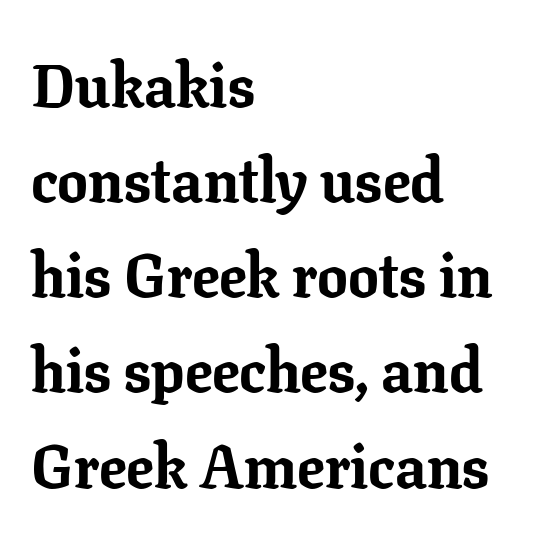
Q: Is the text bold? A: Yes.
Q: Is the text italic (slanted)? A: No, it is upright.
Q: Is the typeface a serif or a sans-serif typeface? A: Serif.
Q: Is the text underlined? A: No.
Q: How is the paragraph aligned? A: Left-aligned.
Q: Is the spacing between letters normal or unusually wide? A: Normal.
Q: Is the spacing between lines tight, normal or loose? A: Normal.
Q: Width (condensed, normal, or wide)? A: Normal.
Q: Stroke contrast? A: Low.
Q: x-height? A: Medium.
Q: Monospaced? A: No.
